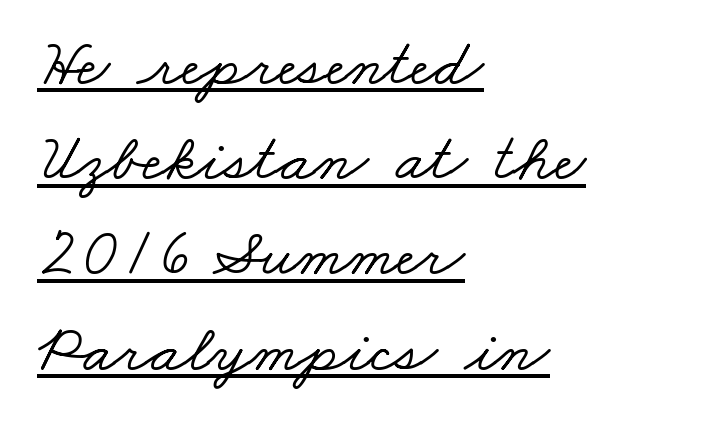
Q: Is the typeface a serif or a sans-serif typeface? A: Serif.
Q: Is the text underlined? A: Yes.
Q: How is the paragraph aligned? A: Left-aligned.
Q: Is the spacing between letters normal or unusually wide? A: Normal.
Q: Is the spacing between lines tight, normal or loose? A: Normal.
Q: Width (condensed, normal, or wide)? A: Wide.
Q: Stroke contrast? A: Low.
Q: x-height? A: Small.
Q: Monospaced? A: No.
